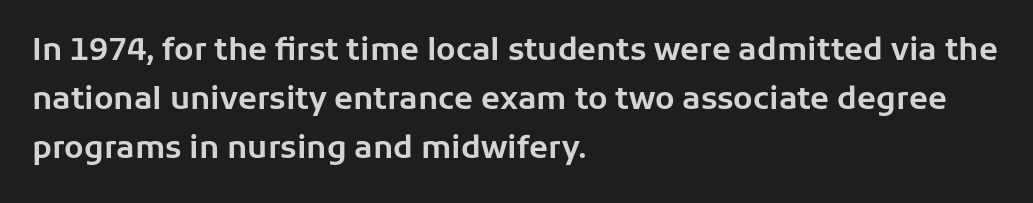
The image shows 31 px sans-serif type, upright; set left-aligned, normal line spacing (1.58x), normal letter spacing, not underlined; low stroke contrast and a medium x-height.
